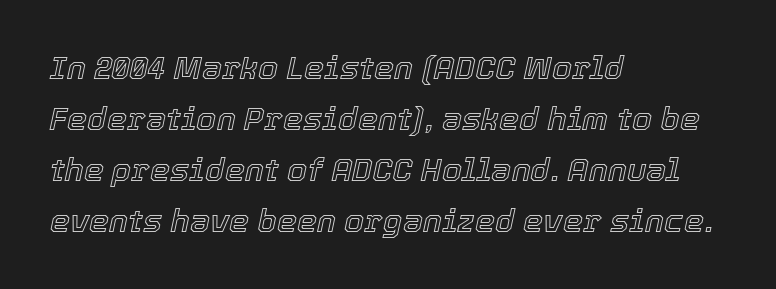
Default kerning and tracking; the words read as compact shapes. Baseline-to-baseline distance is the conventional proportion of letter height. The gap between lines stays unmarked. Reading down the block, your eye returns to a fixed left position each line. Think of a printed novel: that variable character pitch is what you see here.
